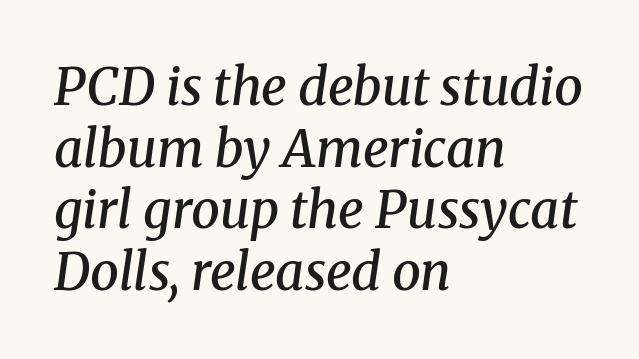
Q: Is the text bold? A: Semi-bold.
Q: Is the text italic (slanted)? A: Yes, it leans right by about 8 degrees.
Q: Is the typeface a serif or a sans-serif typeface? A: Serif.
Q: Is the text underlined? A: No.
Q: How is the paragraph aligned? A: Left-aligned.
Q: Is the spacing between letters normal or unusually wide? A: Normal.
Q: Width (condensed, normal, or wide)? A: Normal.
Q: Stroke contrast? A: Medium.
Q: x-height? A: Medium.
Q: Monospaced? A: No.
